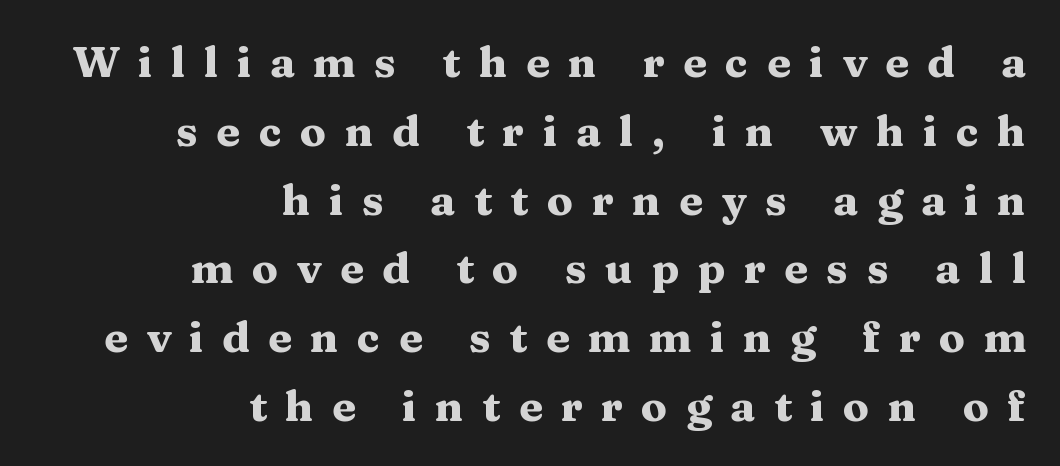
{"serif": "yes", "italic": "no", "bold": "yes", "weight": "heavy", "width": "wide", "stroke_contrast": "medium", "x_height": "medium", "monospaced": "no", "underline": "no", "align": "right", "line_spacing": "normal", "line_spacing_ratio": 1.6, "letter_spacing": "wide", "letter_spacing_em": 0.43, "glyph_px": 43}
